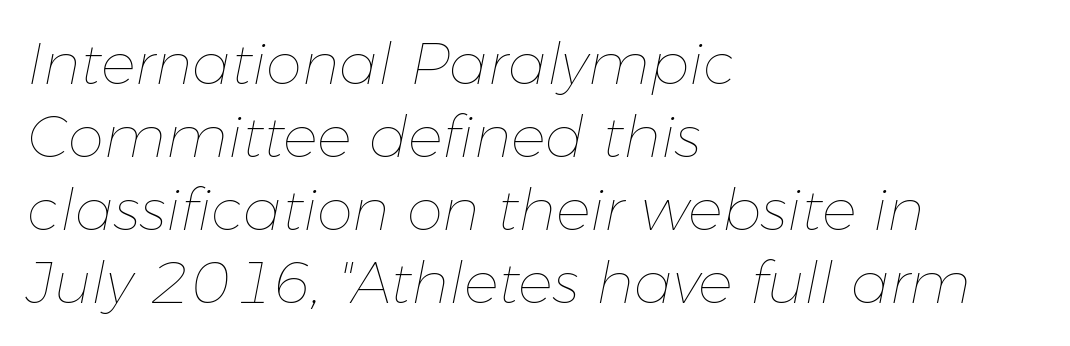
Q: Is the text bold? A: No.
Q: Is the text italic (slanted)? A: Yes, it leans right by about 11 degrees.
Q: Is the text underlined? A: No.
Q: How is the paragraph aligned? A: Left-aligned.
Q: Is the spacing between letters normal or unusually wide? A: Normal.
Q: Is the spacing between lines tight, normal or loose? A: Normal.
Q: Width (condensed, normal, or wide)? A: Normal.
Q: Stroke contrast? A: Low.
Q: x-height? A: Medium.
Q: Monospaced? A: No.
